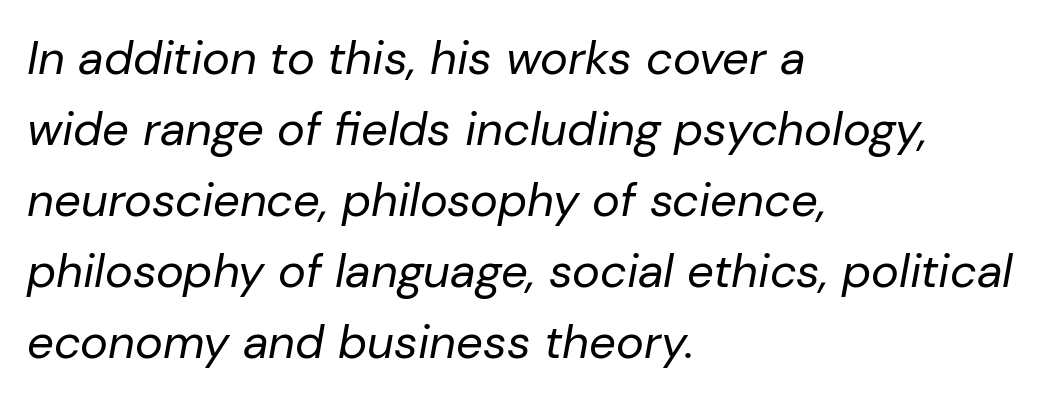
The image shows 47 px regular-weight type, italic (leaning right); set left-aligned, normal line spacing (1.51x), normal letter spacing, not underlined; low stroke contrast and a medium x-height.
